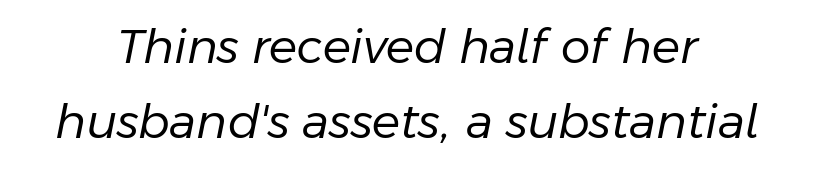
Q: Is the text bold? A: No.
Q: Is the text italic (slanted)? A: Yes, it leans right by about 11 degrees.
Q: Is the text underlined? A: No.
Q: Is the spacing between letters normal or unusually wide? A: Normal.
Q: Is the spacing between lines tight, normal or loose? A: Normal.
Q: Width (condensed, normal, or wide)? A: Normal.
Q: Stroke contrast? A: Low.
Q: x-height? A: Medium.
Q: Monospaced? A: No.
